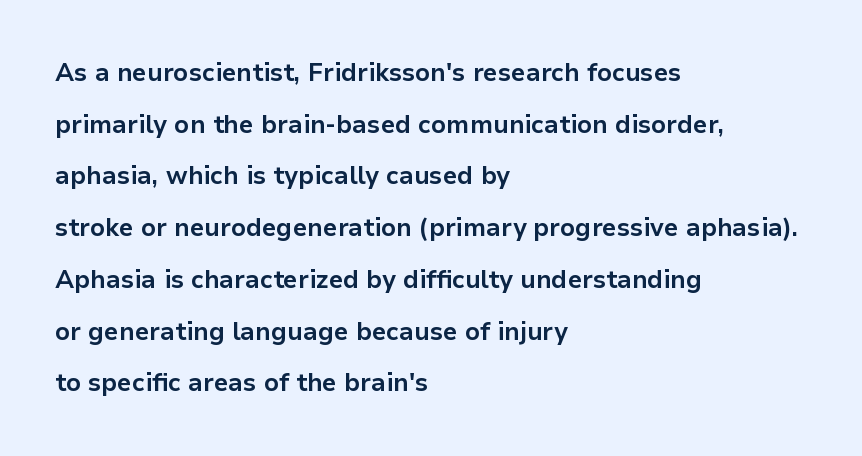
{"italic": "no", "bold": "yes", "underline": "no", "align": "left", "line_spacing": "loose", "line_spacing_ratio": 2.07, "letter_spacing": "normal", "letter_spacing_em": 0.0, "glyph_px": 25}
